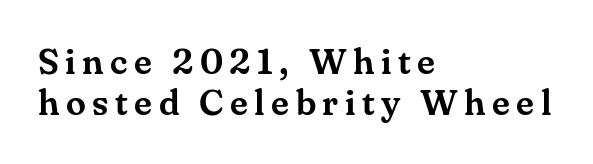
Unmarked baselines from the first word to the last. Leading: reduced. Ordinary non-slanted type is in use. Think of a printed novel: that variable character pitch is what you see here. The ragged edge is on the right, which tells us the setting is flush left. This is serif lettering, the kind often seen in printed books.
